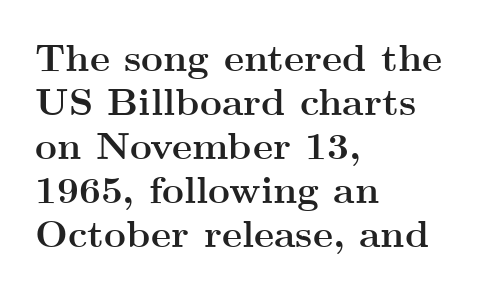
One-word summary of the alignment: left. Typographically, this falls in the serif category. The face used here is rendered with its standard letterfit. Notice how the stems are strictly vertical — no italics here. Rule under the text: the space is simply empty.
